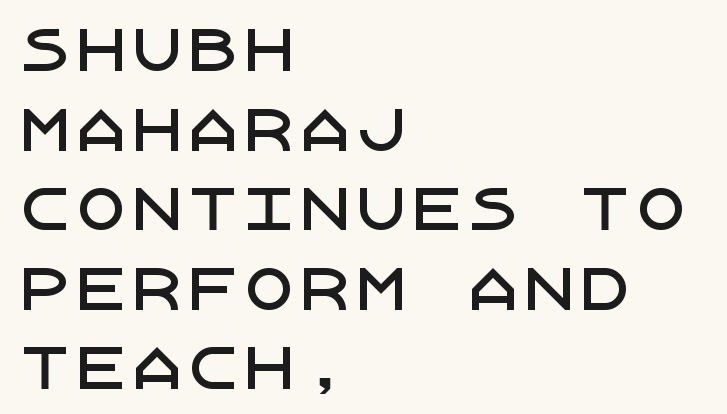
{"serif": "no", "italic": "no", "width": "normal", "stroke_contrast": "low", "x_height": "large", "underline": "no", "align": "left", "line_spacing": "normal", "line_spacing_ratio": 1.42, "letter_spacing": "normal", "letter_spacing_em": 0.0, "glyph_px": 56}
